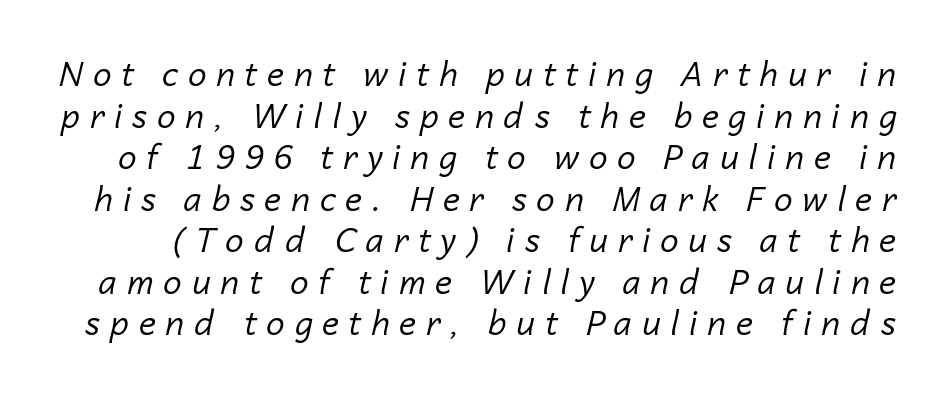
Q: Is the text bold? A: No.
Q: Is the text italic (slanted)? A: Yes, it leans right by about 14 degrees.
Q: Is the text underlined? A: No.
Q: Is the spacing between letters normal or unusually wide? A: Unusually wide.
Q: Is the spacing between lines tight, normal or loose? A: Normal.
Q: Width (condensed, normal, or wide)? A: Normal.
Q: Stroke contrast? A: Low.
Q: x-height? A: Medium.
Q: Monospaced? A: No.
